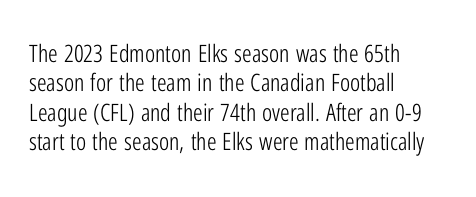
Notice how the stems are strictly vertical — no italics here. Standard letterfit; no display-style spreading of the glyphs. The space beneath each line is pristine and unruled. Counters stay open thanks to moderate or lighter strokes. A classic flush-left, rag-right setting is used for this passage.
